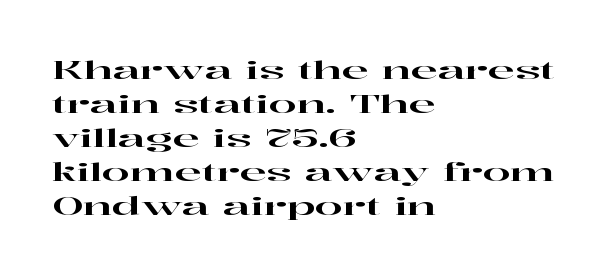
These lines were composed using upright roman letters. Line beginnings align vertically; line endings do not. Quick note: underline off. Nobody touched the tracking dial on this one. Leading matches the norm, producing a regular column.
